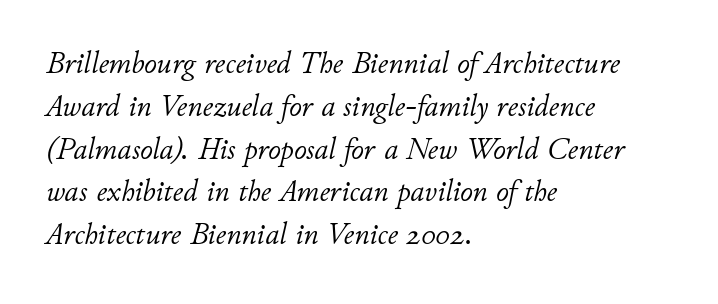
The image shows 31 px light type, italic (leaning right); set left-aligned, normal line spacing (1.38x), normal letter spacing, not underlined; low stroke contrast and a small x-height.
